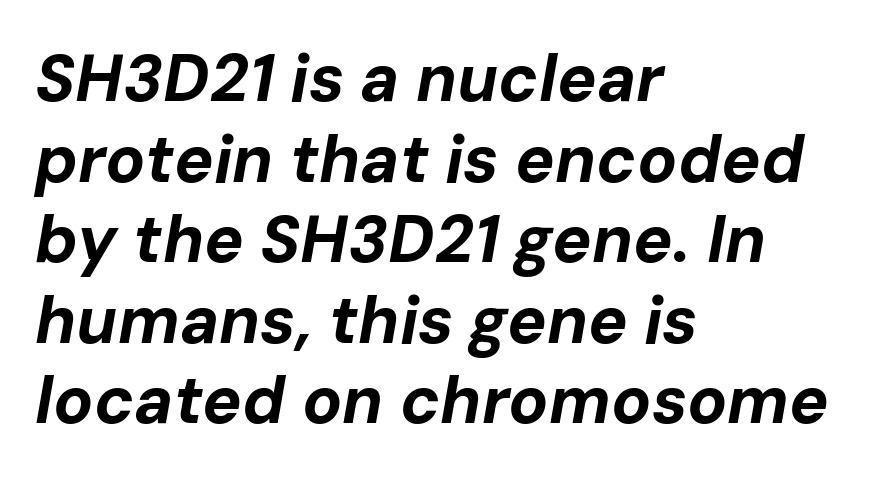
{"italic": "yes", "lean": "right", "slant_degrees": 10, "bold": "yes", "weight": "bold", "width": "normal", "stroke_contrast": "low", "x_height": "medium", "monospaced": "no", "underline": "no", "align": "left", "line_spacing_ratio": 1.22, "letter_spacing": "normal", "letter_spacing_em": 0.0, "glyph_px": 66}
